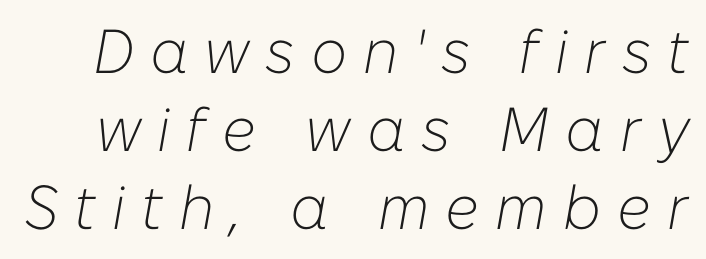
Q: Is the text bold? A: No.
Q: Is the text italic (slanted)? A: Yes, it leans right by about 10 degrees.
Q: Is the text underlined? A: No.
Q: Is the spacing between letters normal or unusually wide? A: Unusually wide.
Q: Is the spacing between lines tight, normal or loose? A: Normal.
Q: Width (condensed, normal, or wide)? A: Normal.
Q: Stroke contrast? A: Low.
Q: x-height? A: Medium.
Q: Monospaced? A: No.
